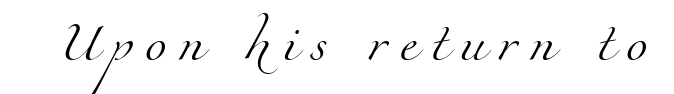
{"serif": "yes", "bold": "no", "weight": "light", "width": "normal", "stroke_contrast": "medium", "x_height": "small", "monospaced": "no", "underline": "no", "letter_spacing": "wide", "letter_spacing_em": 0.32, "glyph_px": 39}
